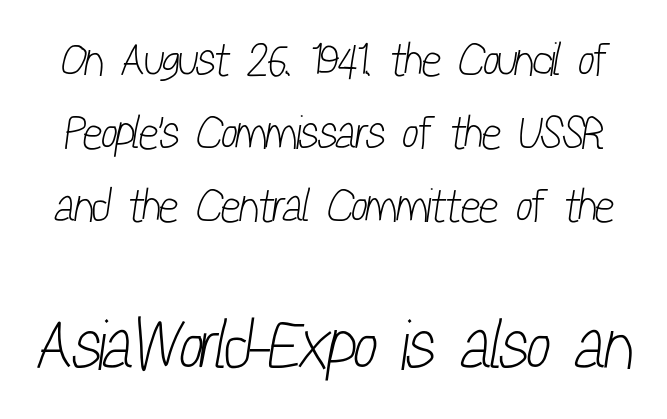
The image shows 70 px light, condensed sans-serif type; set normal line spacing (1.55x), normal letter spacing, not underlined; the second (bottom) block is 1.49x larger; low stroke contrast and a medium x-height.
